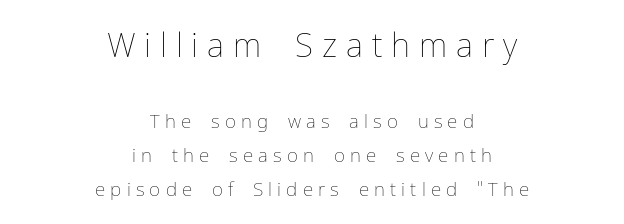
The image shows 33 px thin type, upright; set centered, line spacing 1.8x, unusually wide letter spacing (+0.27 em), not underlined; the first (top) block is 1.74x larger; low stroke contrast and a medium x-height.
